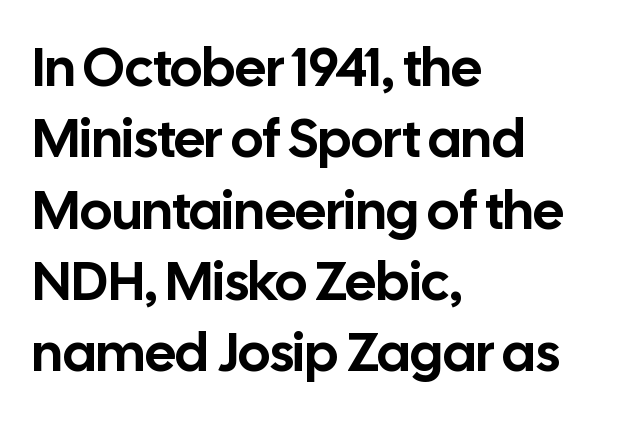
Q: Is the text italic (slanted)? A: No, it is upright.
Q: Is the typeface a serif or a sans-serif typeface? A: Sans-serif.
Q: Is the text underlined? A: No.
Q: How is the paragraph aligned? A: Left-aligned.
Q: Is the spacing between letters normal or unusually wide? A: Normal.
Q: Is the spacing between lines tight, normal or loose? A: Normal.
Q: Width (condensed, normal, or wide)? A: Normal.
Q: Stroke contrast? A: Low.
Q: x-height? A: Medium.
Q: Monospaced? A: No.
